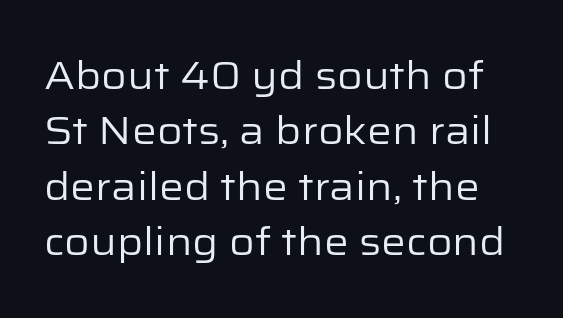
Q: Is the text bold? A: No.
Q: Is the text italic (slanted)? A: No, it is upright.
Q: Is the typeface a serif or a sans-serif typeface? A: Sans-serif.
Q: Is the text underlined? A: No.
Q: Is the spacing between letters normal or unusually wide? A: Normal.
Q: Is the spacing between lines tight, normal or loose? A: Normal.
Q: Width (condensed, normal, or wide)? A: Normal.
Q: Stroke contrast? A: Low.
Q: x-height? A: Medium.
Q: Monospaced? A: No.
